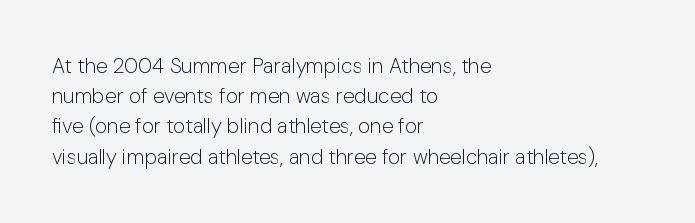
Q: Is the text bold? A: No.
Q: Is the text italic (slanted)? A: No, it is upright.
Q: Is the text underlined? A: No.
Q: How is the paragraph aligned? A: Left-aligned.
Q: Is the spacing between letters normal or unusually wide? A: Normal.
Q: Is the spacing between lines tight, normal or loose? A: Normal.
